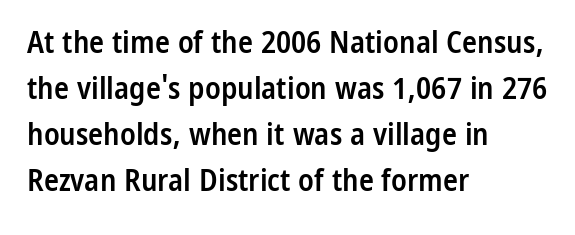
The image shows 31 px semibold, condensed sans-serif type, upright; set left-aligned, normal line spacing (1.48x), normal letter spacing, not underlined; low stroke contrast and a medium x-height.
